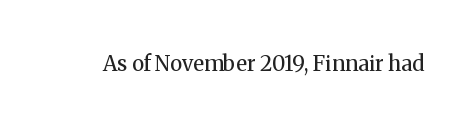
The image shows 21 px text type, upright; set normal letter spacing, not underlined.
